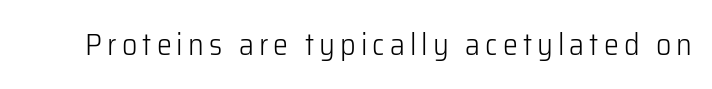
The letters stand straight up with perfectly vertical stems. Descenders hang freely into open space. A quiet, ordinary-to-light weight characterises the typeface. Nothing sits at the stroke ends, so this counts as sans-serif.
